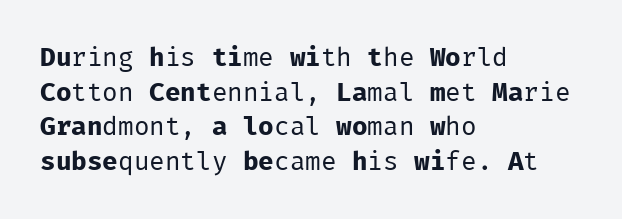
{"italic": "no", "bold": "no", "underline": "no", "align": "left", "line_spacing": "normal", "line_spacing_ratio": 1.33, "letter_spacing": "normal", "letter_spacing_em": 0.0, "glyph_px": 26}
